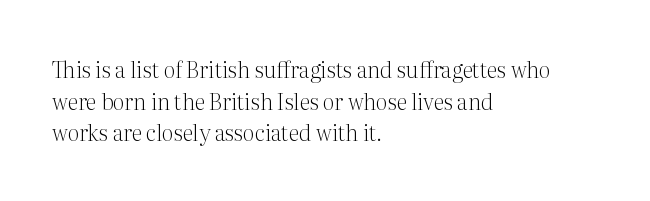
The image shows 22 px text type, upright; set left-aligned, normal line spacing (1.44x), normal letter spacing, not underlined.
